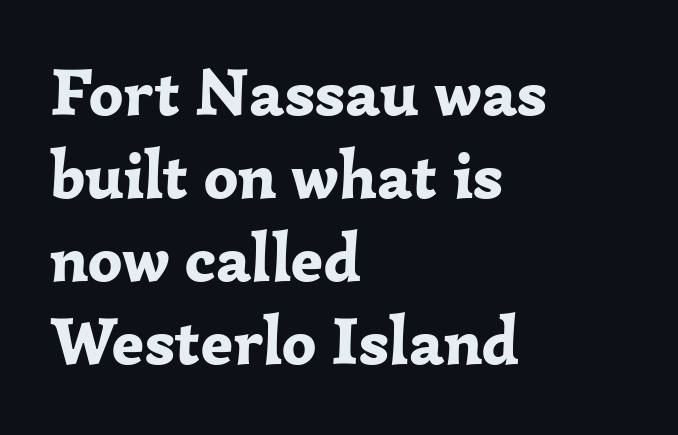
The image shows 67 px bold serif type, upright; set left-aligned, line spacing 1.24x, normal letter spacing, not underlined; low stroke contrast and a medium x-height.
